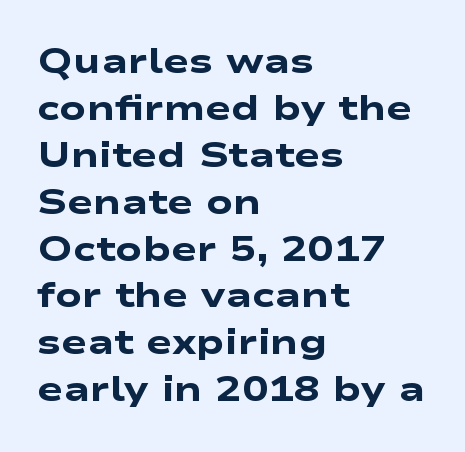
Q: Is the text bold? A: Yes.
Q: Is the typeface a serif or a sans-serif typeface? A: Sans-serif.
Q: Is the text underlined? A: No.
Q: How is the paragraph aligned? A: Left-aligned.
Q: Is the spacing between letters normal or unusually wide? A: Normal.
Q: Is the spacing between lines tight, normal or loose? A: Normal.
Q: Width (condensed, normal, or wide)? A: Wide.
Q: Stroke contrast? A: Low.
Q: x-height? A: Medium.
Q: Monospaced? A: No.
